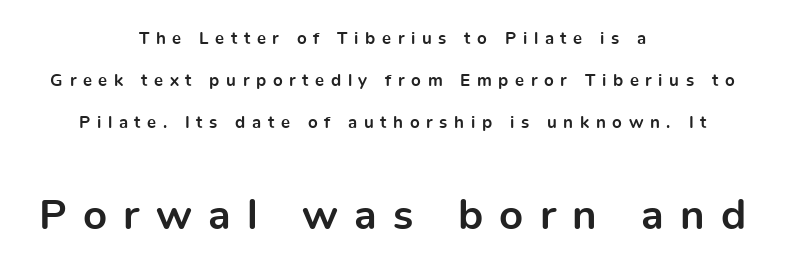
Q: Is the text bold? A: Yes.
Q: Is the text italic (slanted)? A: No, it is upright.
Q: Is the typeface a serif or a sans-serif typeface? A: Sans-serif.
Q: Is the text underlined? A: No.
Q: How is the paragraph aligned? A: Centered.
Q: Is the spacing between letters normal or unusually wide? A: Unusually wide.
Q: Is the spacing between lines tight, normal or loose? A: Loose.
Q: Which block of text is set in a larger size, the first (top) or the second (bottom)? A: The second (bottom) one.
Q: Width (condensed, normal, or wide)? A: Normal.
Q: x-height? A: Medium.
Q: Monospaced? A: No.
